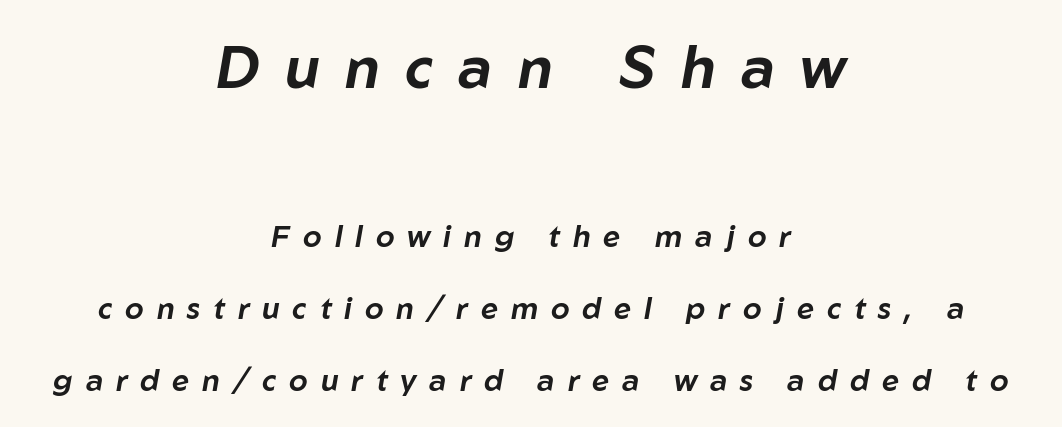
Q: Is the text italic (slanted)? A: Yes, it leans right by about 10 degrees.
Q: Is the text underlined? A: No.
Q: How is the paragraph aligned? A: Centered.
Q: Is the spacing between letters normal or unusually wide? A: Unusually wide.
Q: Is the spacing between lines tight, normal or loose? A: Loose.
Q: Which block of text is set in a larger size, the first (top) or the second (bottom)? A: The first (top) one.
Q: Width (condensed, normal, or wide)? A: Normal.
Q: Stroke contrast? A: Low.
Q: x-height? A: Medium.
Q: Monospaced? A: No.
